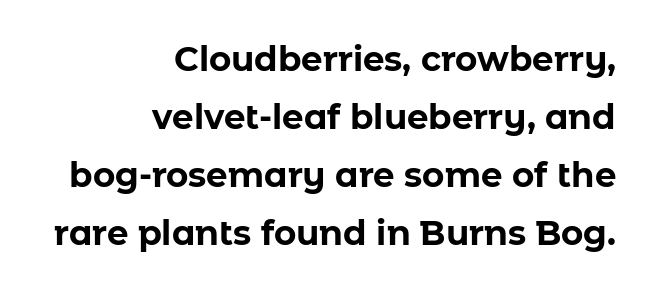
The image shows 34 px bold sans-serif type, upright; set right-aligned, line spacing 1.71x, normal letter spacing, not underlined; low stroke contrast and a medium x-height.
